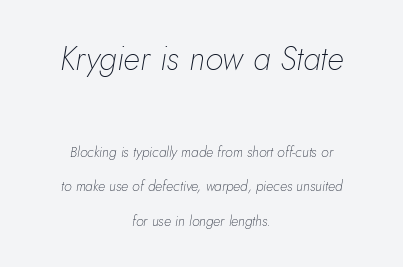
The image shows 33 px thin type, italic (leaning right); set centered, loose line spacing (2.47x), normal letter spacing, not underlined; the first (top) block is 2.36x larger; low stroke contrast and a small x-height.
